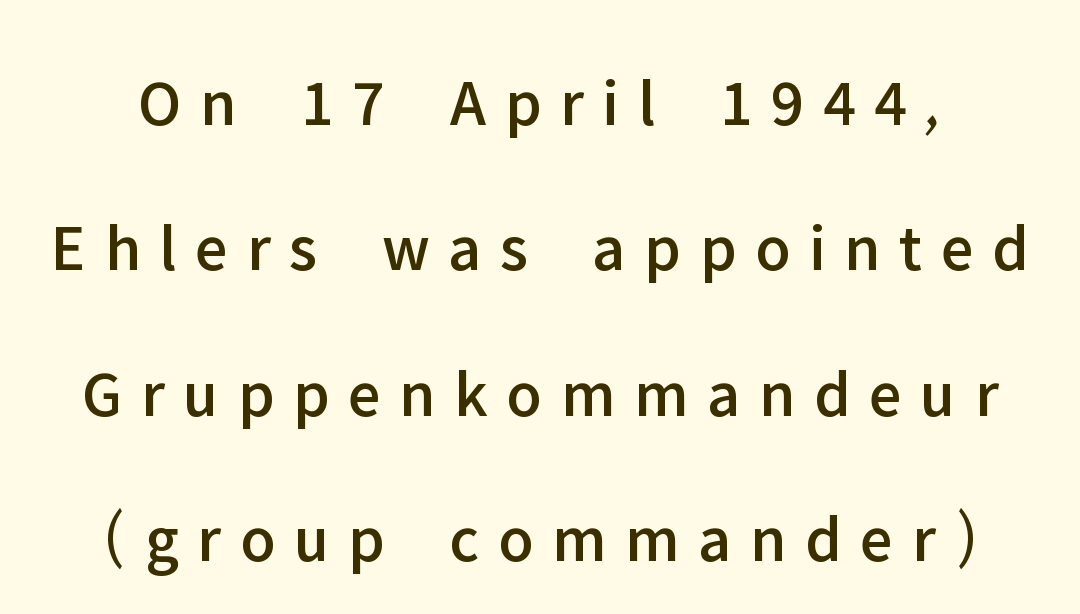
{"serif": "no", "italic": "no", "width": "normal", "stroke_contrast": "low", "x_height": "medium", "monospaced": "no", "underline": "no", "line_spacing": "loose", "line_spacing_ratio": 2.17, "letter_spacing": "wide", "letter_spacing_em": 0.28, "glyph_px": 67}
